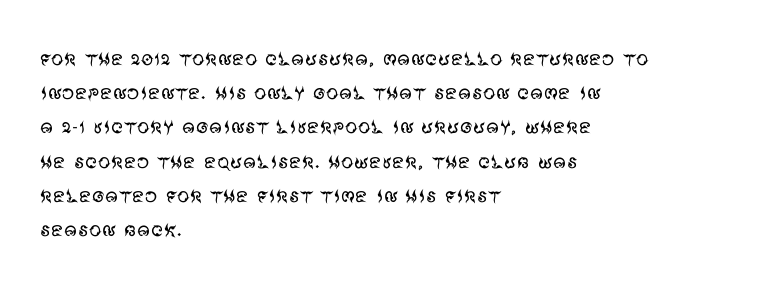
{"italic": "no", "bold": "no", "underline": "no", "align": "left", "line_spacing": "normal", "line_spacing_ratio": 1.37, "letter_spacing": "normal", "letter_spacing_em": 0.0, "glyph_px": 25}
